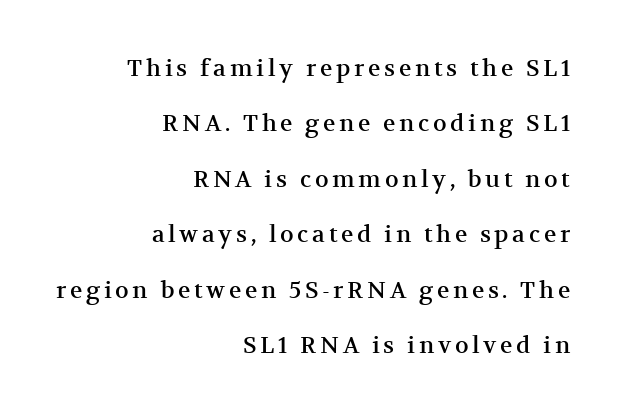
Underlining? Definitely not there. Upright lettering throughout. Layout note: lines flush right. Successive baselines arrive slowly, with a big drop between each.
